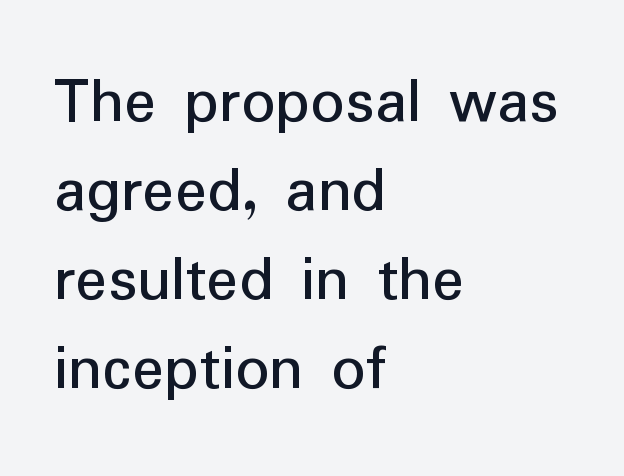
Q: Is the text bold? A: No.
Q: Is the text italic (slanted)? A: No, it is upright.
Q: Is the typeface a serif or a sans-serif typeface? A: Sans-serif.
Q: Is the text underlined? A: No.
Q: How is the paragraph aligned? A: Left-aligned.
Q: Is the spacing between letters normal or unusually wide? A: Normal.
Q: Is the spacing between lines tight, normal or loose? A: Normal.
Q: Width (condensed, normal, or wide)? A: Normal.
Q: Stroke contrast? A: Low.
Q: x-height? A: Medium.
Q: Monospaced? A: No.
